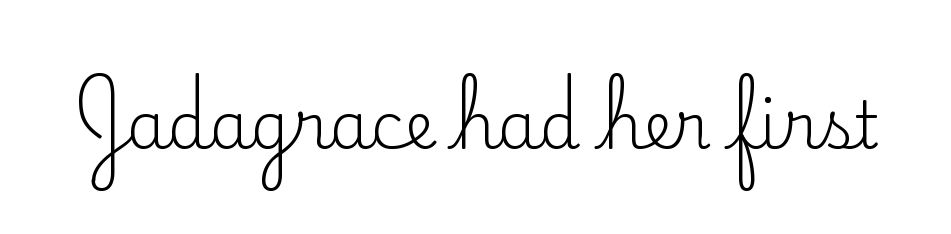
Observe the ordinary spacing: letters are neighbours, not strangers. Here the designer chose a conventional face with non-uniform glyph widths. Underline: absent. No chunkiness to these letters — they're not bold. The letters stand straight up with perfectly vertical stems.
